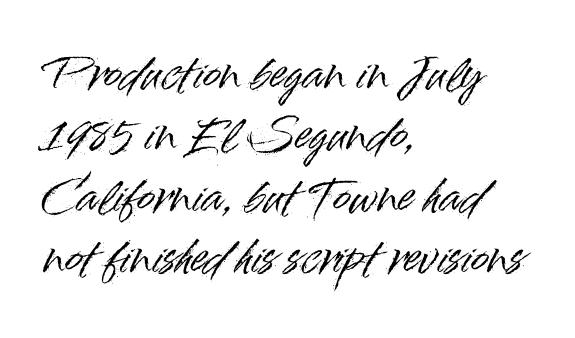
The image shows 42 px sans-serif type; set left-aligned, normal line spacing (1.46x), normal letter spacing, not underlined; high stroke contrast and a small x-height.
